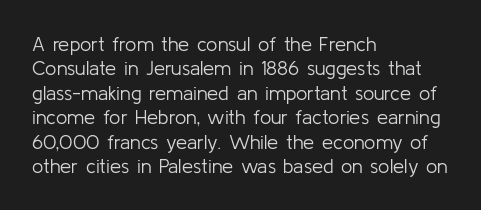
Q: Is the text bold? A: No.
Q: Is the text italic (slanted)? A: No, it is upright.
Q: Is the text underlined? A: No.
Q: How is the paragraph aligned? A: Left-aligned.
Q: Is the spacing between letters normal or unusually wide? A: Normal.
